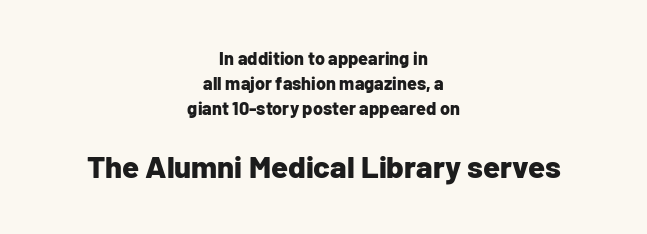
The image shows 31 px bold sans-serif type, upright; set centered, normal line spacing (1.4x), normal letter spacing, not underlined; the second (bottom) block is 1.72x larger; low stroke contrast and a medium x-height.
